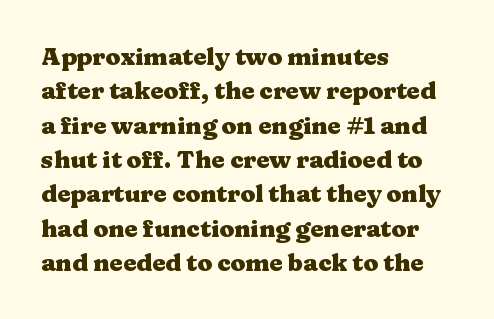
{"italic": "no", "bold": "yes", "underline": "no", "align": "left", "line_spacing": "normal", "line_spacing_ratio": 1.43, "letter_spacing": "normal", "letter_spacing_em": 0.0, "glyph_px": 24}
